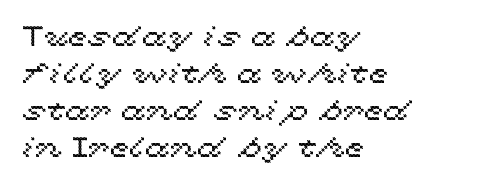
The image shows 28 px wide type; set left-aligned, normal line spacing (1.32x), normal letter spacing, not underlined; a medium x-height.
